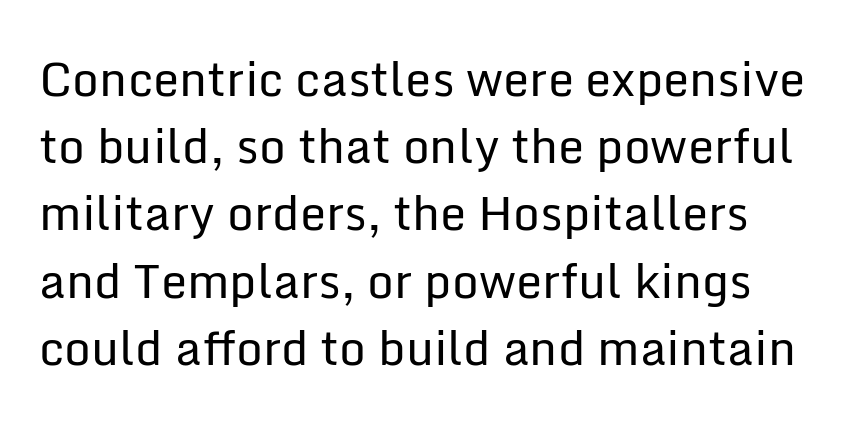
You could call the tracking neutral — neither tight nor loose. The designer went with a sans here, leaving each stem footless. The rows are spaced the way most documents space them. Designer's note — italics off, roman on.
